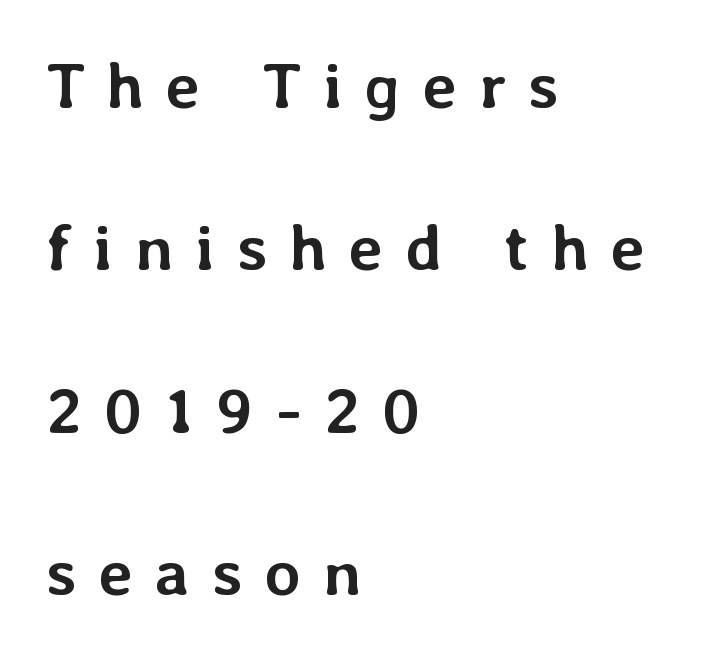
Note the varied advance widths — an 'i' is clearly narrower than an 'm'. Caption: expanded tracking, letters set apart. The rendering uses a bold face; every stroke is thick and dark. Line spacing here is loose. Just letters on the line, the space beneath them empty. Reading down the block, your eye returns to a fixed left position each line.
